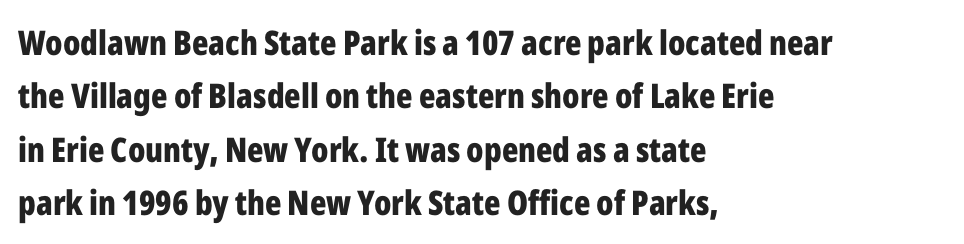
Strong, thick strokes mark this as bold type. The passage shown has conventional tracking throughout. The designer went with a sans here, leaving each stem footless. The gap between lines stays unmarked. Summary of vertical rhythm: regular, with standard interline spacing.
